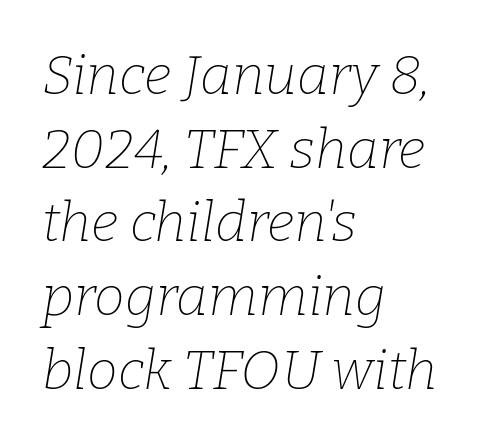
{"serif": "yes", "italic": "yes", "lean": "right", "slant_degrees": 9, "bold": "no", "weight": "thin", "width": "normal", "stroke_contrast": "low", "x_height": "medium", "monospaced": "no", "underline": "no", "align": "left", "line_spacing": "normal", "line_spacing_ratio": 1.34, "letter_spacing": "normal", "letter_spacing_em": 0.0, "glyph_px": 55}
